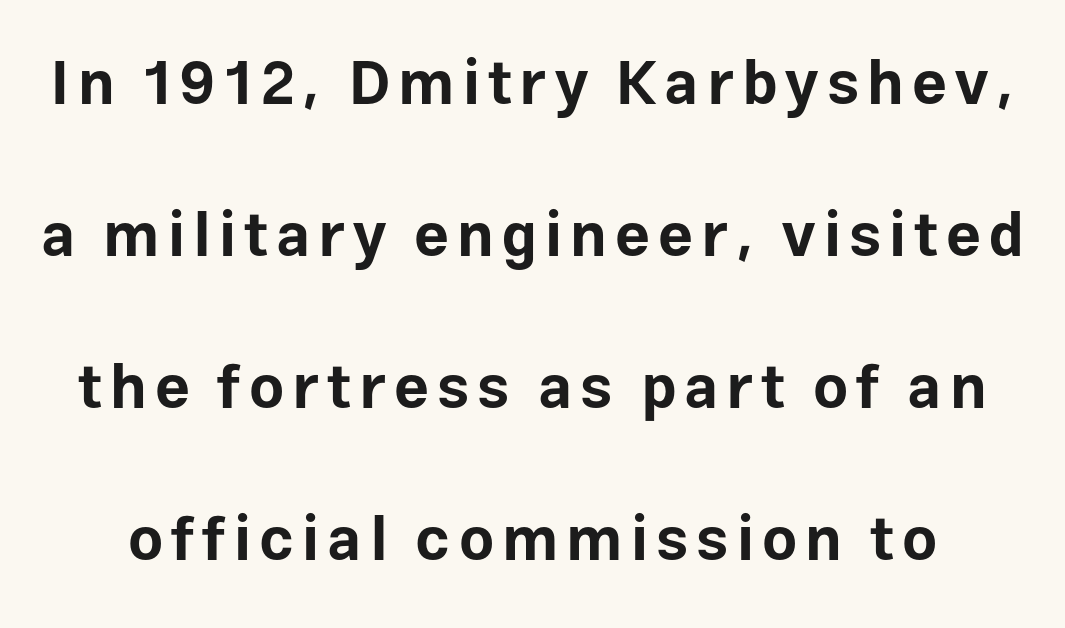
The image shows 61 px bold sans-serif type, upright; set loose line spacing (2.49x), not underlined; low stroke contrast and a medium x-height.
